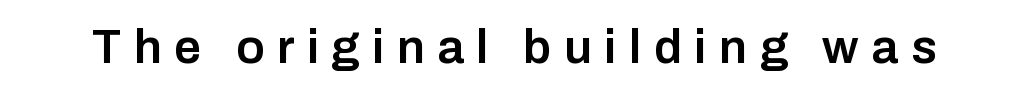
This rendering employs a face without finishing strokes, i.e., a sans-serif. Slightly chunky letters — semibold, I'd say, not full bold. Tracking value appears strongly positive — letters spread wide. The glyphs are unaccompanied by any horizontal stroke below them.
